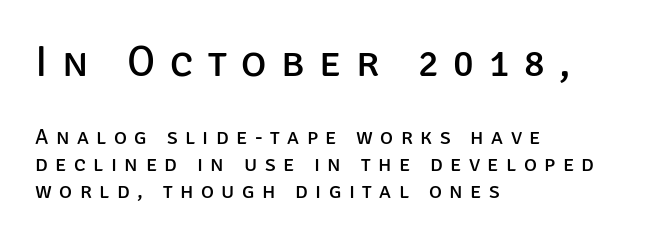
{"serif": "no", "italic": "no", "bold": "no", "weight": "regular", "width": "normal", "stroke_contrast": "low", "x_height": "large", "monospaced": "no", "underline": "no", "align": "left", "line_spacing_ratio": 1.24, "letter_spacing": "wide", "letter_spacing_em": 0.34, "larger_block": "first", "size_ratio": 1.95, "glyph_px": 43}
